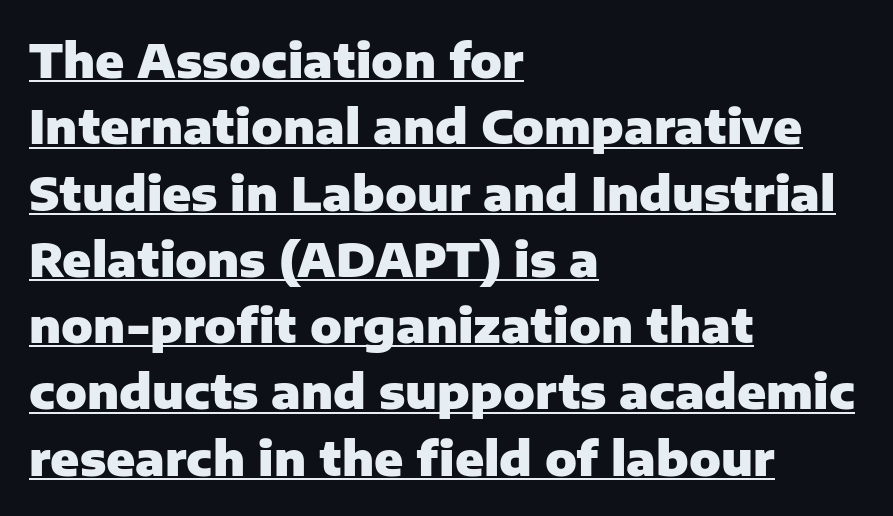
This rendering uses left alignment, leaving the right contour irregular. Inter-character spacing is left at the font's built-in metrics. These lines are rendered in a variable-pitch font. I'd call this a sans setting — the letters go barefoot. Heft: maximum for text — a bold.
